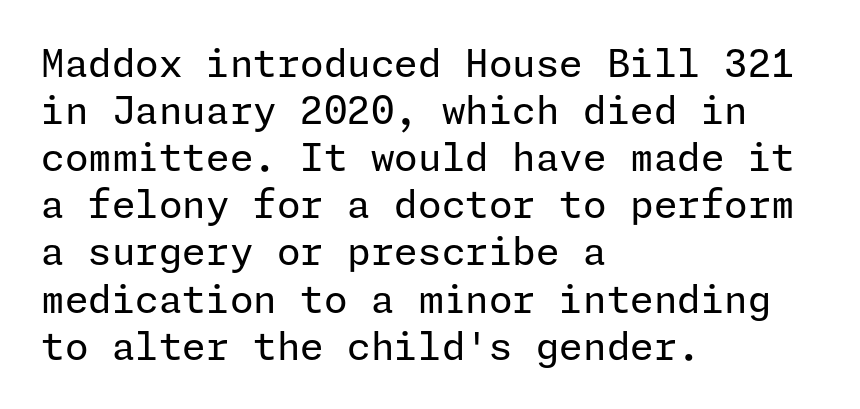
Decoration check: the copy has no underline. These lines keep a tight, regular rhythm from letter to letter. This is roman type, the default non-slanted kind. The lines in this sample share a left origin and differ only in where they stop.
